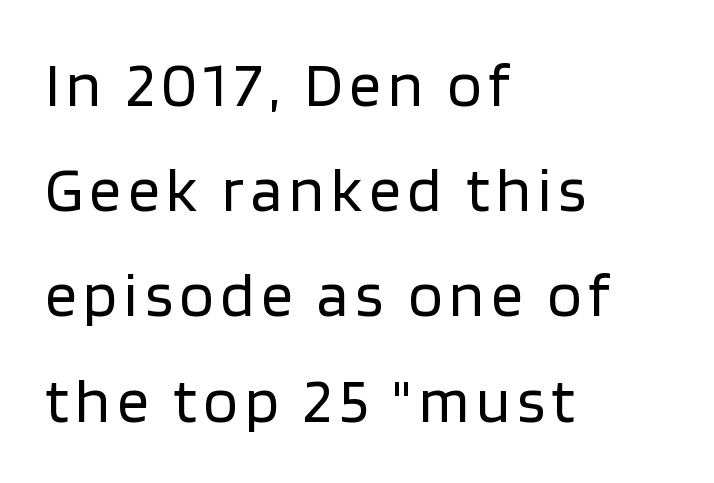
Q: Is the text bold? A: No.
Q: Is the text italic (slanted)? A: No, it is upright.
Q: Is the typeface a serif or a sans-serif typeface? A: Sans-serif.
Q: Is the text underlined? A: No.
Q: How is the paragraph aligned? A: Left-aligned.
Q: Is the spacing between lines tight, normal or loose? A: Normal.
Q: Width (condensed, normal, or wide)? A: Normal.
Q: Stroke contrast? A: Low.
Q: x-height? A: Large.
Q: Monospaced? A: No.
